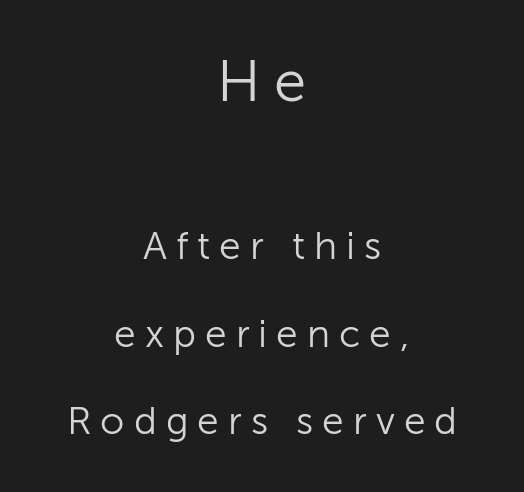
This sample uses expanded letter spacing, leaving extra air between glyphs. Whoever set this chose breathing room over compactness in the vertical rhythm. To sum up the face: it is a sans, with no serifs. Style check: upright. Which chunk is bigger? The first one — the top block dwarfs the bottom.
